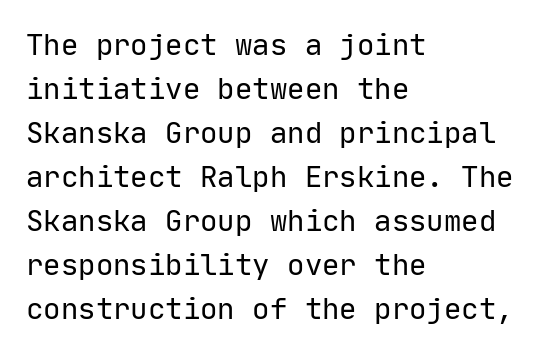
{"serif": "no", "italic": "no", "bold": "no", "weight": "regular", "width": "normal", "stroke_contrast": "low", "x_height": "medium", "monospaced": "yes", "underline": "no", "align": "left", "line_spacing": "normal", "line_spacing_ratio": 1.52, "letter_spacing": "normal", "letter_spacing_em": 0.0, "glyph_px": 29}
